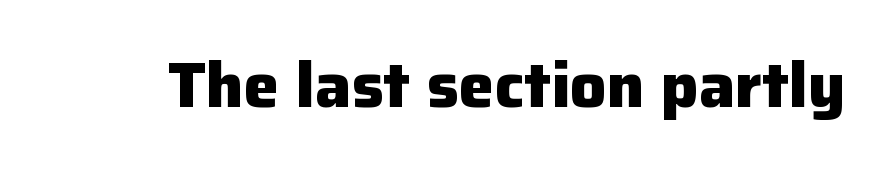
The image shows 64 px heavy sans-serif type, upright; set normal letter spacing, not underlined; low stroke contrast and a medium x-height.
